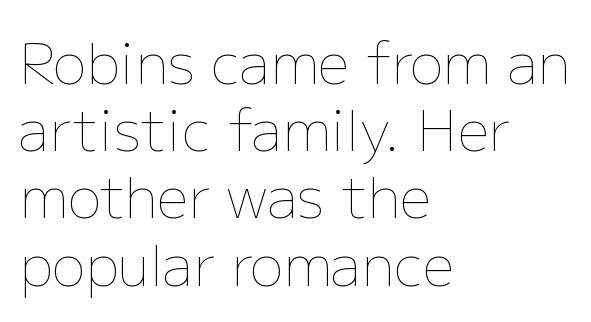
It's the straight-up-and-down kind of type. Think standard paragraph weight, or any step lighter than that. The letters advance in unequal steps, a hallmark of proportional type. The rendering keeps characters at their native spacing. Only glyphs here, with clear space below each row. The lines in this sample share a left origin and differ only in where they stop.
